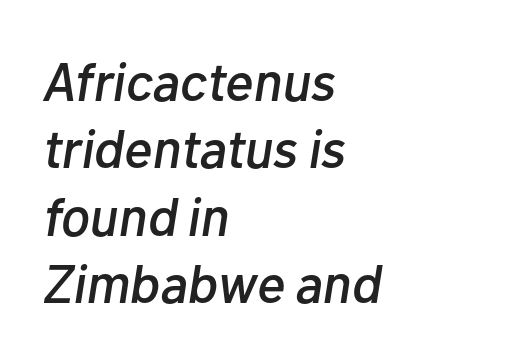
The image shows 54 px text type, italic (leaning right); set left-aligned, normal line spacing (1.25x), normal letter spacing, not underlined; low stroke contrast and a medium x-height.
